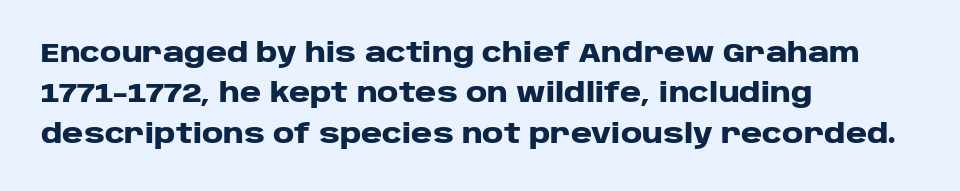
Q: Is the text bold? A: Yes.
Q: Is the text italic (slanted)? A: No, it is upright.
Q: Is the text underlined? A: No.
Q: How is the paragraph aligned? A: Left-aligned.
Q: Is the spacing between letters normal or unusually wide? A: Normal.
Q: Is the spacing between lines tight, normal or loose? A: Normal.
